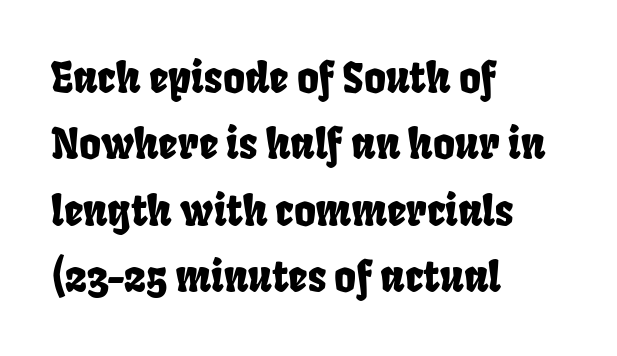
The image shows 42 px condensed sans-serif type; set left-aligned, normal line spacing (1.58x), normal letter spacing, not underlined; low stroke contrast and a large x-height.
